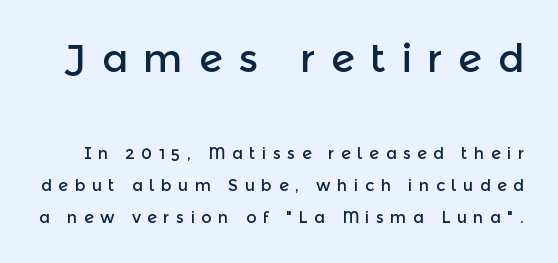
Q: Is the text italic (slanted)? A: No, it is upright.
Q: Is the typeface a serif or a sans-serif typeface? A: Sans-serif.
Q: Is the text underlined? A: No.
Q: Is the spacing between letters normal or unusually wide? A: Unusually wide.
Q: Is the spacing between lines tight, normal or loose? A: Loose.
Q: Which block of text is set in a larger size, the first (top) or the second (bottom)? A: The first (top) one.
Q: Width (condensed, normal, or wide)? A: Normal.
Q: x-height? A: Medium.
Q: Monospaced? A: No.
